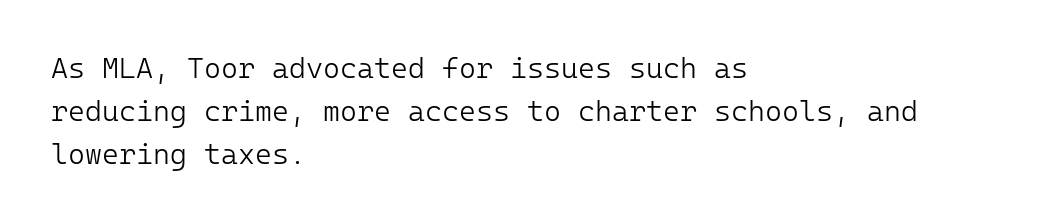
{"serif": "no", "italic": "no", "bold": "no", "weight": "light", "width": "normal", "stroke_contrast": "low", "x_height": "medium", "underline": "no", "align": "left", "line_spacing": "normal", "line_spacing_ratio": 1.49, "letter_spacing": "normal", "letter_spacing_em": 0.0, "glyph_px": 29}
